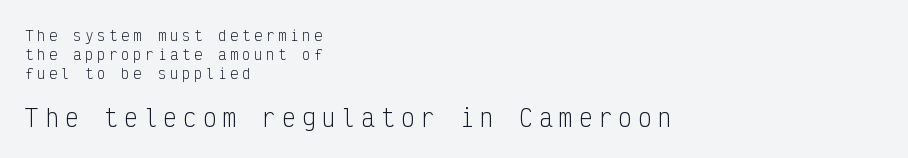
{"italic": "no", "bold": "no", "underline": "no", "align": "left", "line_spacing": "normal", "line_spacing_ratio": 1.36, "letter_spacing": "wide", "letter_spacing_em": 0.26, "larger_block": "second", "size_ratio": 1.64, "glyph_px": 23}
